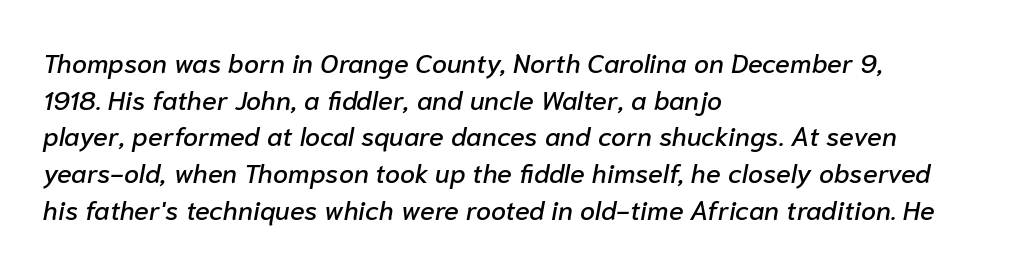
Students, observe: this is what conventionally led text looks like. Casual observation: everything's shoved over to the left. Between one letter and the next there's only the usual sliver of space. Words float on clear page, feet unadorned. Looking at the ascenders, they clearly lean.
